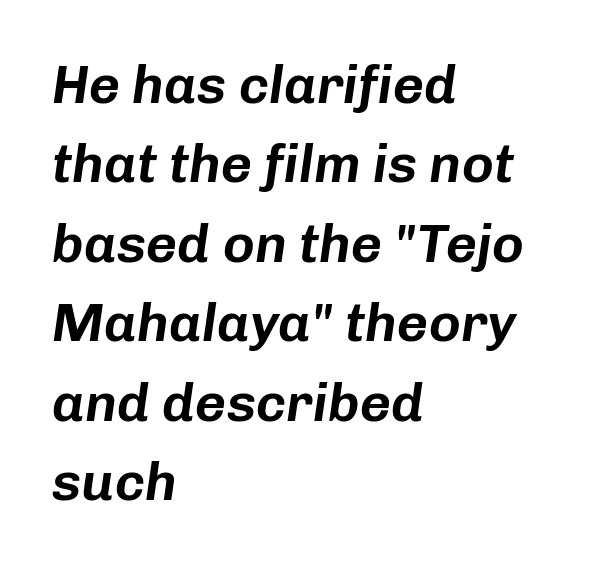
This rendering uses left alignment, leaving the right contour irregular. The specimen reads as italic at a glance. The passage shown is typed in a proportional face where columns would drift. Compared with typical body copy, the letter spacing here is the same.
